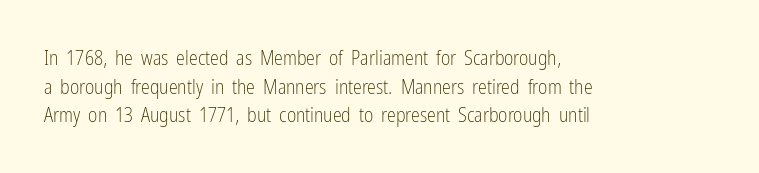
{"italic": "no", "bold": "no", "underline": "no", "align": "left", "line_spacing": "normal", "line_spacing_ratio": 1.43, "letter_spacing": "normal", "letter_spacing_em": 0.0, "glyph_px": 20}
